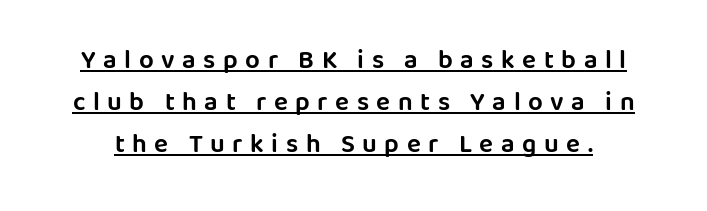
{"italic": "no", "underline": "yes", "line_spacing": "normal", "line_spacing_ratio": 1.61, "letter_spacing": "wide", "letter_spacing_em": 0.29, "glyph_px": 26}
